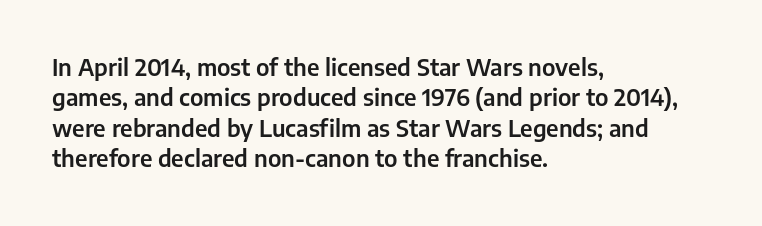
{"italic": "no", "underline": "no", "align": "left", "line_spacing": "normal", "line_spacing_ratio": 1.32, "letter_spacing": "normal", "letter_spacing_em": 0.0, "glyph_px": 23}
